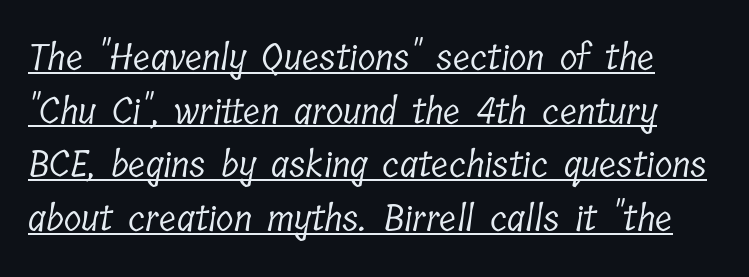
{"serif": "yes", "bold": "no", "weight": "light", "width": "condensed", "stroke_contrast": "low", "x_height": "medium", "monospaced": "no", "underline": "yes", "line_spacing": "normal", "line_spacing_ratio": 1.49, "letter_spacing": "normal", "letter_spacing_em": 0.0, "glyph_px": 36}
